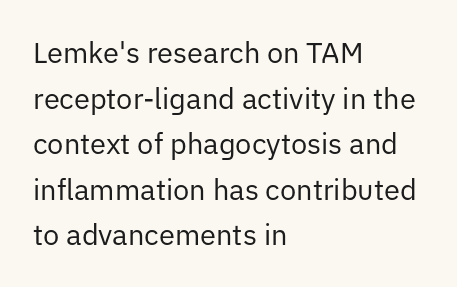
The image shows 29 px regular-weight sans-serif type, upright; set left-aligned, normal line spacing (1.57x), normal letter spacing, not underlined; low stroke contrast and a medium x-height.
